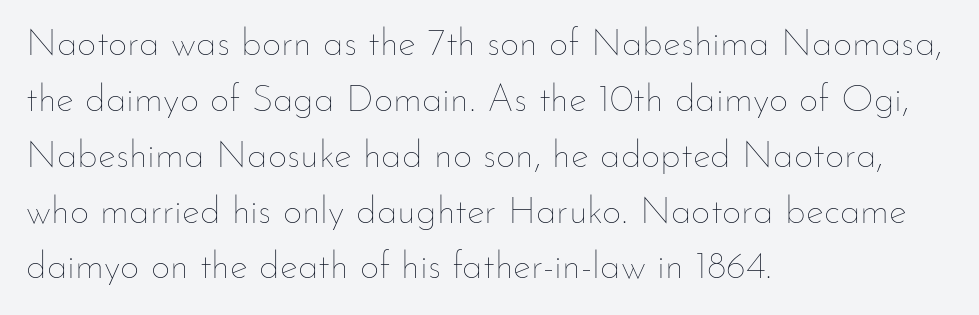
Is this a fixed-width face? No — the glyphs have proportional, varying widths. Characters remain perfectly vertical along every line. In terms of leading, this rendering sits right in the middle. The weight tops out at a normal text grade. Glance below the letters and you will spot only blank space.
